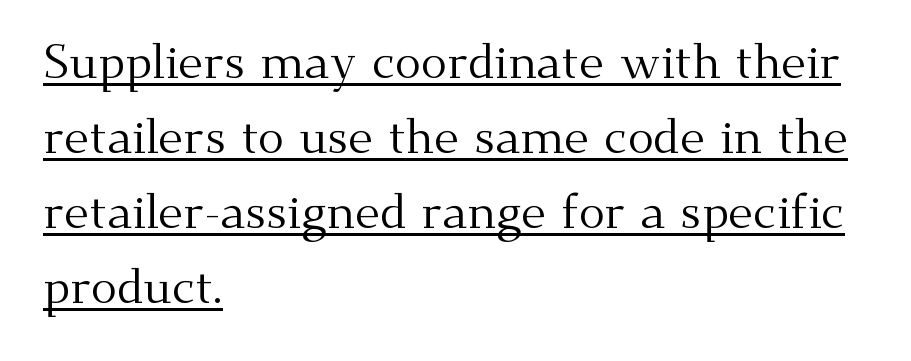
The image shows 49 px regular-weight serif type, upright; set left-aligned, normal line spacing (1.53x), normal letter spacing, underlined; medium stroke contrast and a small x-height.
